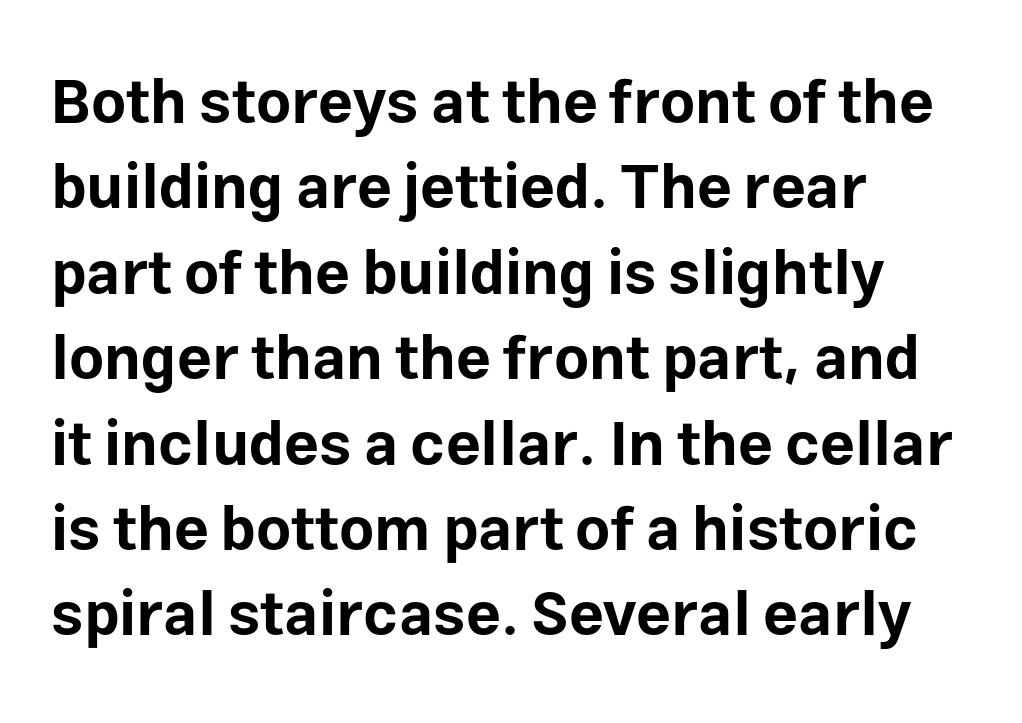
Q: Is the text bold? A: Yes.
Q: Is the text italic (slanted)? A: No, it is upright.
Q: Is the typeface a serif or a sans-serif typeface? A: Sans-serif.
Q: Is the text underlined? A: No.
Q: How is the paragraph aligned? A: Left-aligned.
Q: Is the spacing between letters normal or unusually wide? A: Normal.
Q: Is the spacing between lines tight, normal or loose? A: Normal.
Q: Width (condensed, normal, or wide)? A: Normal.
Q: Stroke contrast? A: Low.
Q: x-height? A: Medium.
Q: Monospaced? A: No.
